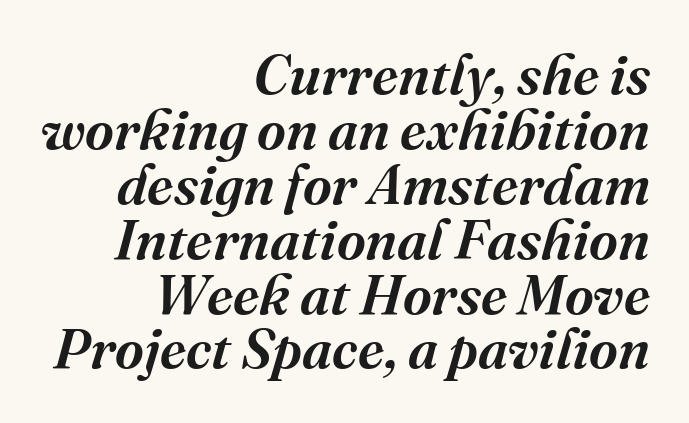
Q: Is the text bold? A: Semi-bold.
Q: Is the text italic (slanted)? A: Yes, it leans right by about 16 degrees.
Q: Is the typeface a serif or a sans-serif typeface? A: Serif.
Q: Is the text underlined? A: No.
Q: How is the paragraph aligned? A: Right-aligned.
Q: Is the spacing between letters normal or unusually wide? A: Normal.
Q: Is the spacing between lines tight, normal or loose? A: Tight.
Q: Width (condensed, normal, or wide)? A: Normal.
Q: Stroke contrast? A: Medium.
Q: x-height? A: Medium.
Q: Monospaced? A: No.
